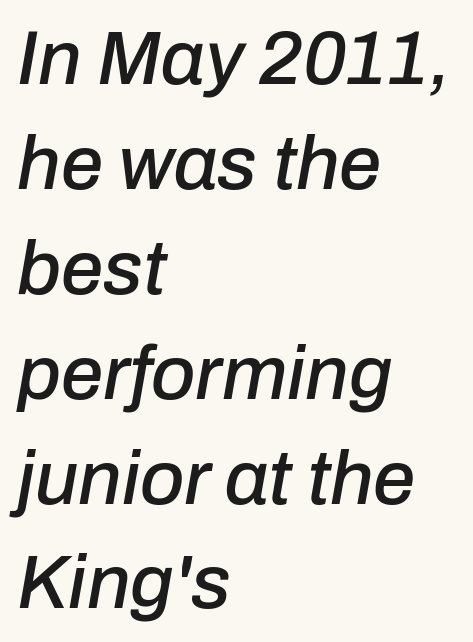
{"italic": "yes", "lean": "right", "slant_degrees": 10, "width": "normal", "stroke_contrast": "low", "x_height": "medium", "monospaced": "no", "underline": "no", "align": "left", "line_spacing": "normal", "line_spacing_ratio": 1.38, "letter_spacing": "normal", "letter_spacing_em": 0.0, "glyph_px": 76}
